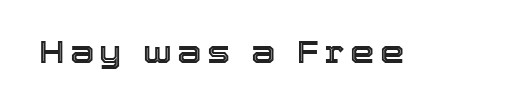
{"italic": "no", "width": "normal", "x_height": "medium", "monospaced": "no", "underline": "no", "glyph_px": 31}
